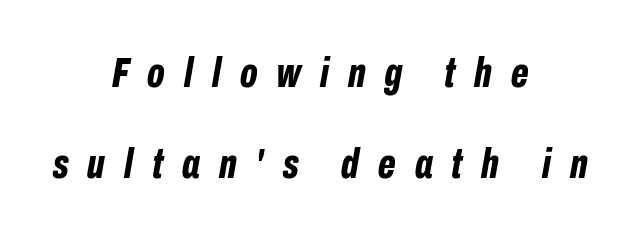
Q: Is the text bold? A: Yes.
Q: Is the text italic (slanted)? A: Yes, it leans right by about 10 degrees.
Q: Is the text underlined? A: No.
Q: How is the paragraph aligned? A: Centered.
Q: Is the spacing between letters normal or unusually wide? A: Unusually wide.
Q: Is the spacing between lines tight, normal or loose? A: Loose.
Q: Width (condensed, normal, or wide)? A: Condensed.
Q: Stroke contrast? A: Low.
Q: x-height? A: Medium.
Q: Monospaced? A: No.
